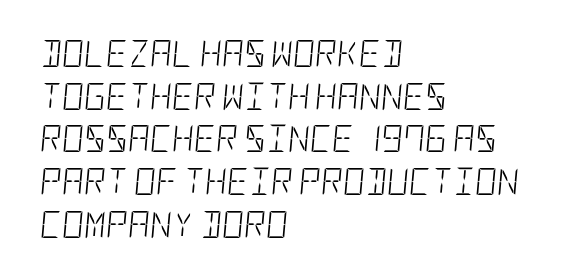
The image shows 27 px text type, italic (leaning right); set left-aligned, normal line spacing (1.58x), normal letter spacing, not underlined.
